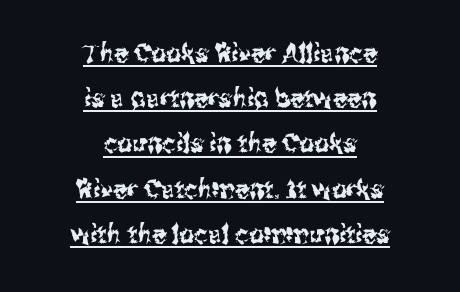
The image shows 26 px text type, upright; set centered, line spacing 1.74x, normal letter spacing, underlined.
